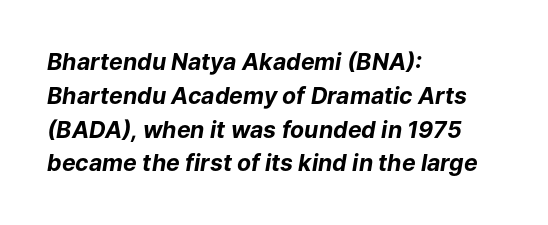
Q: Is the text bold? A: Yes.
Q: Is the text italic (slanted)? A: Yes, it leans right by about 9 degrees.
Q: Is the text underlined? A: No.
Q: How is the paragraph aligned? A: Left-aligned.
Q: Is the spacing between letters normal or unusually wide? A: Normal.
Q: Is the spacing between lines tight, normal or loose? A: Normal.
